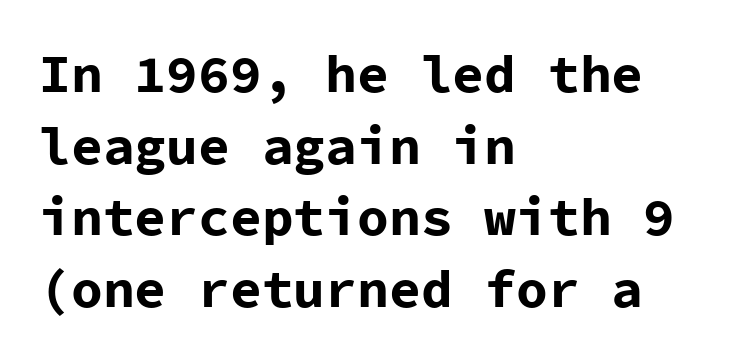
Note the uniform advance width — an 'i' takes as much space as an 'm'. Its strokes are broad and dark, the hallmark of bold type. Layout note: lines flush left. Check under the words: just untouched page. Horizontal bands of white between lines are of average thickness. Tracking value appears to be zero — textbook default spacing.
